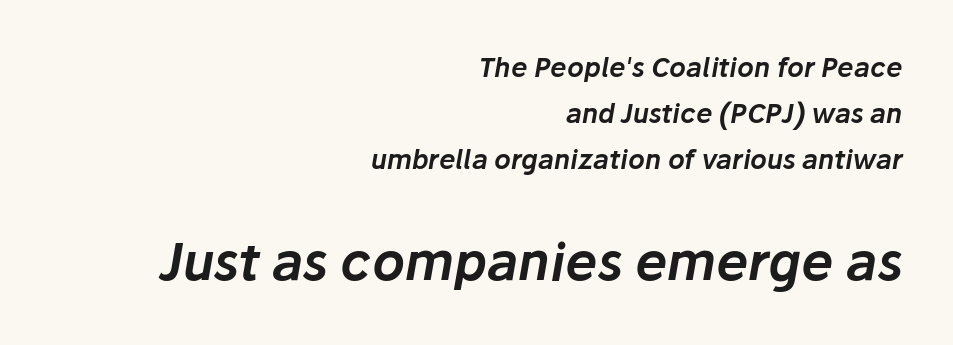
{"italic": "yes", "lean": "right", "slant_degrees": 10, "width": "normal", "stroke_contrast": "low", "x_height": "medium", "monospaced": "no", "underline": "no", "align": "right", "line_spacing_ratio": 1.76, "letter_spacing": "normal", "letter_spacing_em": 0.0, "larger_block": "second", "size_ratio": 1.96, "glyph_px": 51}
